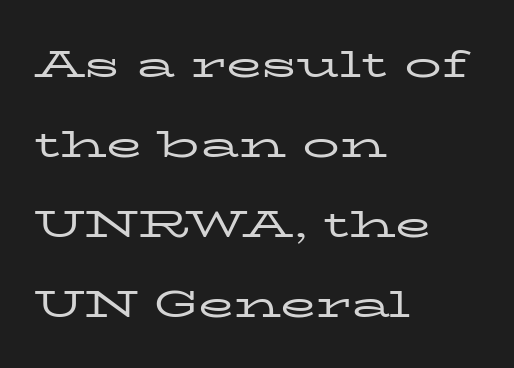
The image shows 37 px regular-weight, wide serif type, upright; set left-aligned, loose line spacing (2.16x), normal letter spacing, not underlined; low stroke contrast and a medium x-height.
